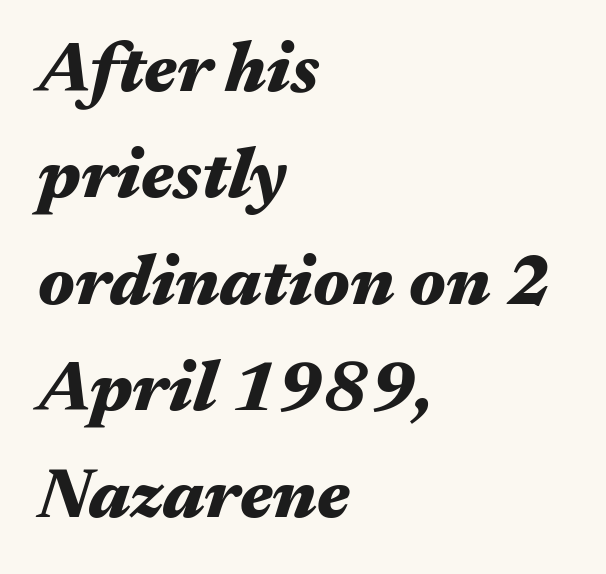
A bare baseline throughout the passage. The letters are slanted; this is an italic face. Note the varied advance widths — an 'i' is clearly narrower than an 'm'. The lines are quadded left. Regarding leading, the lines here are spaced in the standard way.
